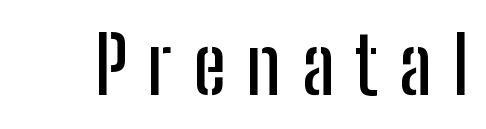
Q: Is the text italic (slanted)? A: No, it is upright.
Q: Is the typeface a serif or a sans-serif typeface? A: Sans-serif.
Q: Is the text underlined? A: No.
Q: Is the spacing between letters normal or unusually wide? A: Unusually wide.
Q: Width (condensed, normal, or wide)? A: Condensed.
Q: Stroke contrast? A: Low.
Q: x-height? A: Medium.
Q: Monospaced? A: No.
